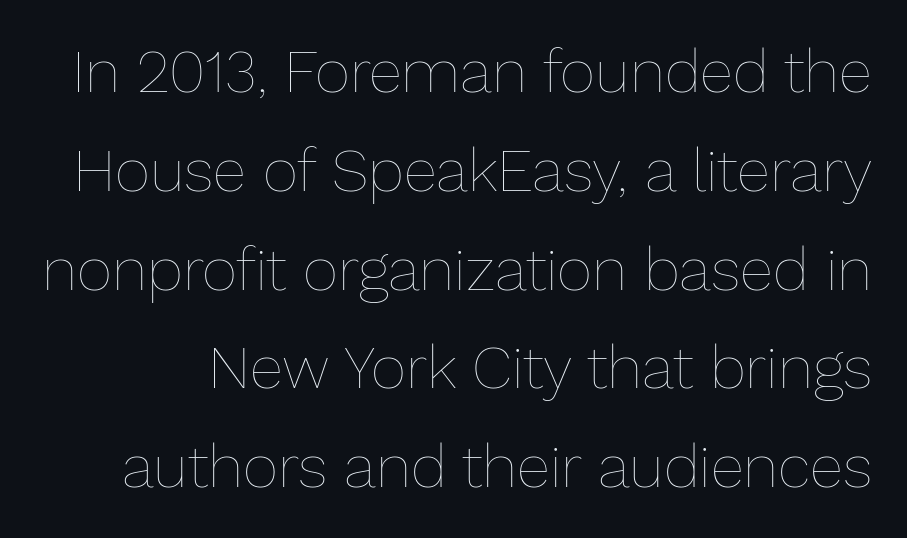
Q: Is the text bold? A: No.
Q: Is the text italic (slanted)? A: No, it is upright.
Q: Is the text underlined? A: No.
Q: Is the spacing between letters normal or unusually wide? A: Normal.
Q: Is the spacing between lines tight, normal or loose? A: Normal.
Q: Width (condensed, normal, or wide)? A: Normal.
Q: Stroke contrast? A: Low.
Q: x-height? A: Medium.
Q: Monospaced? A: No.
